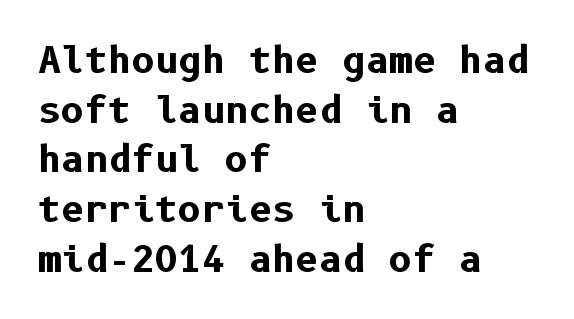
The image shows 36 px bold sans-serif type, upright; set left-aligned, normal line spacing (1.38x), normal letter spacing, not underlined; low stroke contrast and a medium x-height.
